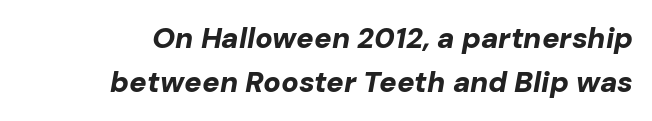
Each new line begins a customary step beneath the previous one. This is heavy type, rendered in bold. Nobody touched the tracking dial on this one. Unmarked baselines from the first word to the last. Notice how the stems are inclined rather than vertical — that's the hallmark of italics.
